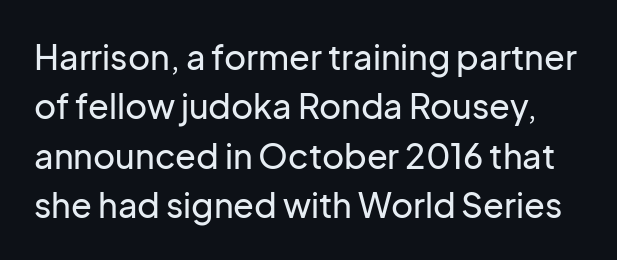
Q: Is the text italic (slanted)? A: No, it is upright.
Q: Is the typeface a serif or a sans-serif typeface? A: Sans-serif.
Q: Is the text underlined? A: No.
Q: Is the spacing between letters normal or unusually wide? A: Normal.
Q: Is the spacing between lines tight, normal or loose? A: Normal.
Q: Width (condensed, normal, or wide)? A: Normal.
Q: Stroke contrast? A: Low.
Q: x-height? A: Medium.
Q: Monospaced? A: No.
